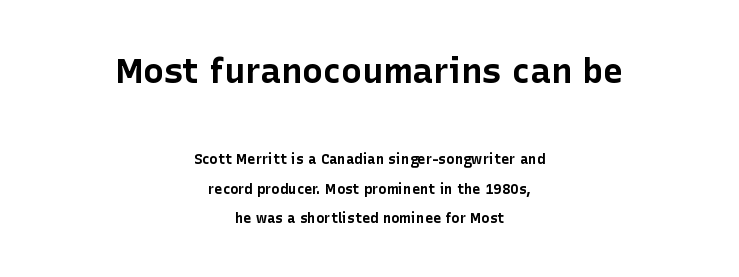
The image shows 35 px bold sans-serif type, upright; set centered, loose line spacing (2.1x), normal letter spacing, not underlined; the first (top) block is 2.5x larger; low stroke contrast and a medium x-height.
